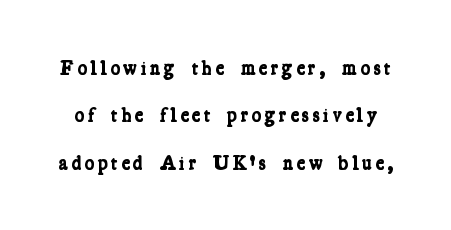
Q: Is the text bold? A: Yes.
Q: Is the text underlined? A: No.
Q: Is the spacing between lines tight, normal or loose? A: Loose.
